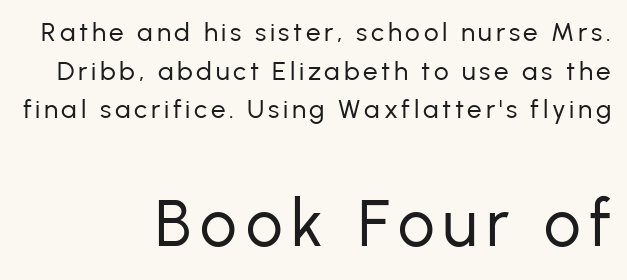
The image shows 65 px regular-weight sans-serif type, upright; set right-aligned, normal line spacing (1.49x), not underlined; the second (bottom) block is 2.5x larger; low stroke contrast and a medium x-height.
